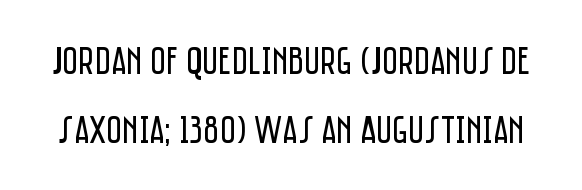
This rendering features lettering with no underline. Regarding serifs, this sample does without them. The strokes are not fattened; the text isn't bold. The rendering keeps characters at their native spacing. Note the varied advance widths — an 'i' is clearly narrower than an 'm'. A typesetter would mark this as roman, not italic.
